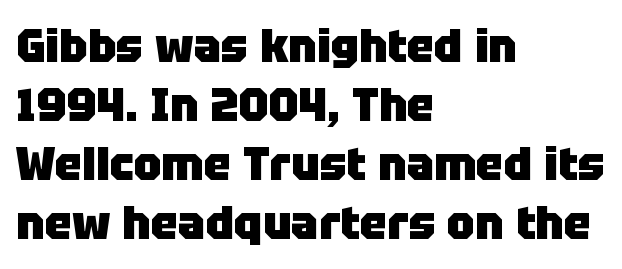
Characters remain perfectly vertical along every line. Does the type have serifs? No, each stem ends abruptly. Whoever set this chose a conventional vertical rhythm. The face used here is proportionally spaced, like ordinary book or web type.
